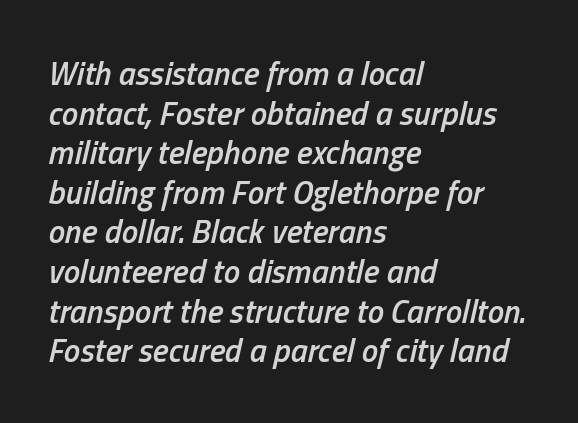
The image shows 33 px semibold, condensed type, italic (leaning right); set left-aligned, line spacing 1.2x, normal letter spacing, not underlined; low stroke contrast and a medium x-height.
